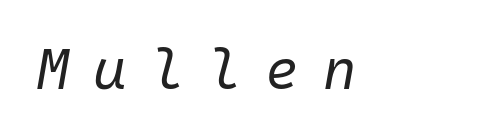
The image shows 57 px regular-weight type, italic (leaning right), monospaced; set unusually wide letter spacing (+0.42 em), not underlined; low stroke contrast and a medium x-height.
